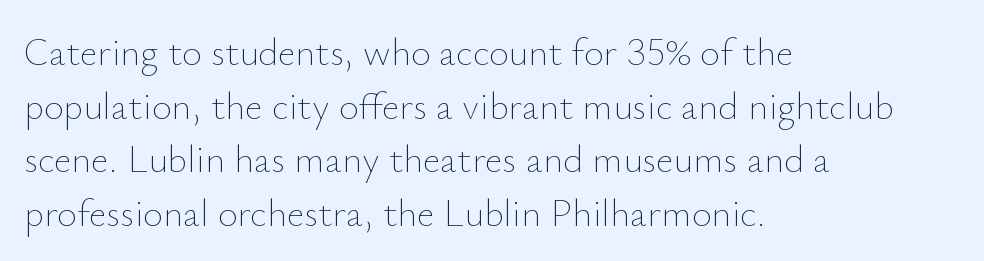
Q: Is the text bold? A: No.
Q: Is the text italic (slanted)? A: No, it is upright.
Q: Is the text underlined? A: No.
Q: How is the paragraph aligned? A: Left-aligned.
Q: Is the spacing between letters normal or unusually wide? A: Normal.
Q: Is the spacing between lines tight, normal or loose? A: Normal.
Q: Width (condensed, normal, or wide)? A: Normal.
Q: Stroke contrast? A: Low.
Q: x-height? A: Small.
Q: Monospaced? A: No.
